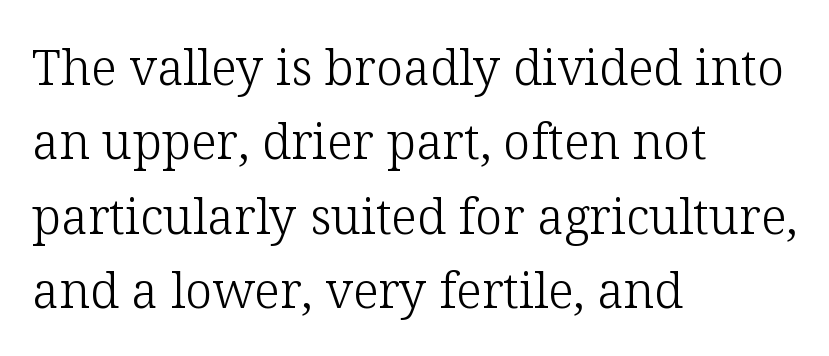
The image shows 49 px light serif type, upright; set left-aligned, normal line spacing (1.52x), normal letter spacing, not underlined; low stroke contrast and a medium x-height.
